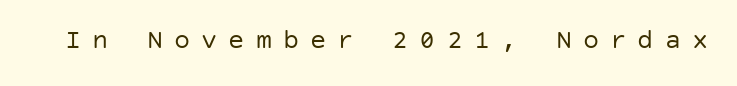
The axis of the letterforms is exactly vertical. Ink coverage per letter is moderate at most. Unmarked baselines from the first word to the last. Loose tracking; the words dissolve into strings of separated letters.
